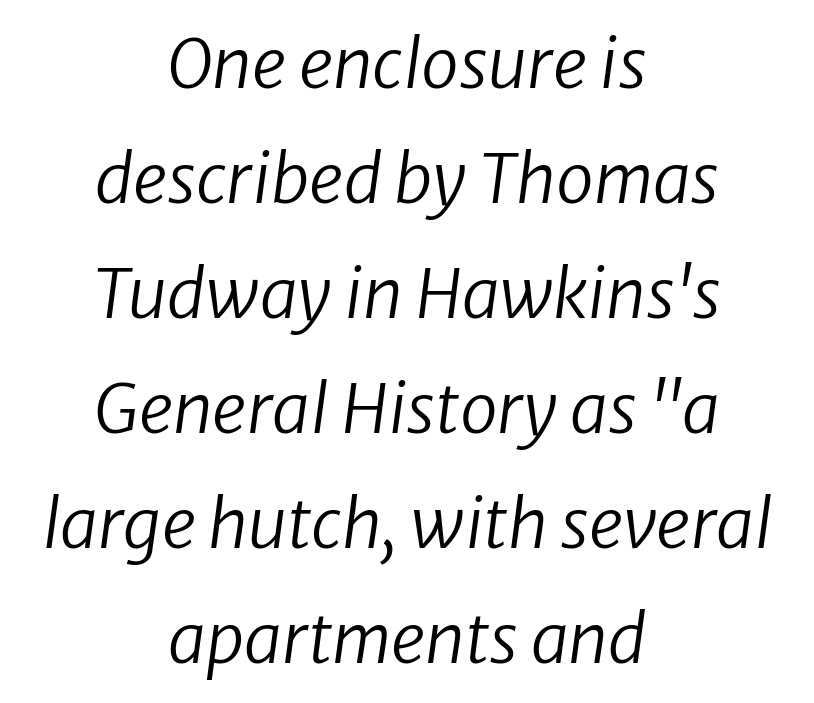
The image shows 68 px regular-weight type, italic (leaning right); set centered, normal line spacing (1.69x), normal letter spacing, not underlined; low stroke contrast and a medium x-height.
